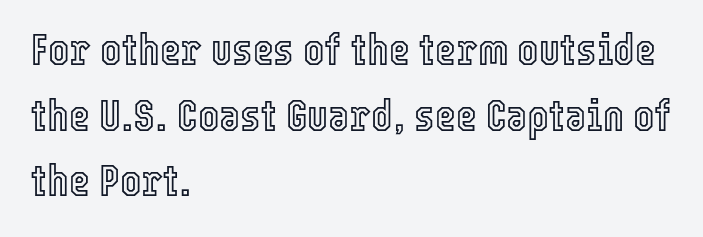
Q: Is the text italic (slanted)? A: No, it is upright.
Q: Is the text underlined? A: No.
Q: How is the paragraph aligned? A: Left-aligned.
Q: Is the spacing between letters normal or unusually wide? A: Normal.
Q: Is the spacing between lines tight, normal or loose? A: Normal.
Q: Width (condensed, normal, or wide)? A: Condensed.
Q: x-height? A: Medium.
Q: Monospaced? A: No.
